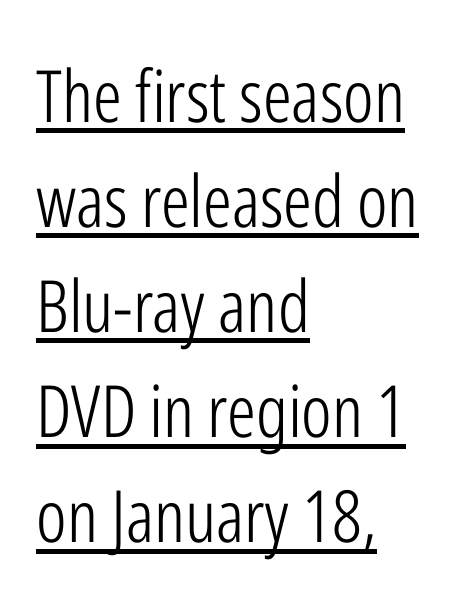
Q: Is the text bold? A: No.
Q: Is the text italic (slanted)? A: No, it is upright.
Q: Is the typeface a serif or a sans-serif typeface? A: Sans-serif.
Q: Is the text underlined? A: Yes.
Q: How is the paragraph aligned? A: Left-aligned.
Q: Is the spacing between letters normal or unusually wide? A: Normal.
Q: Is the spacing between lines tight, normal or loose? A: Normal.
Q: Width (condensed, normal, or wide)? A: Condensed.
Q: Stroke contrast? A: Low.
Q: x-height? A: Medium.
Q: Monospaced? A: No.
